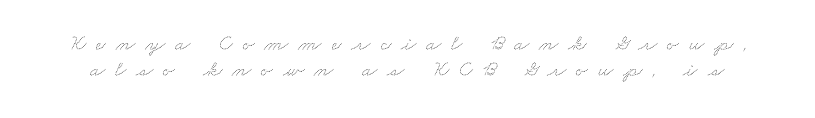
The image shows 22 px text type; set line spacing 1.2x, unusually wide letter spacing (+0.45 em), not underlined.
